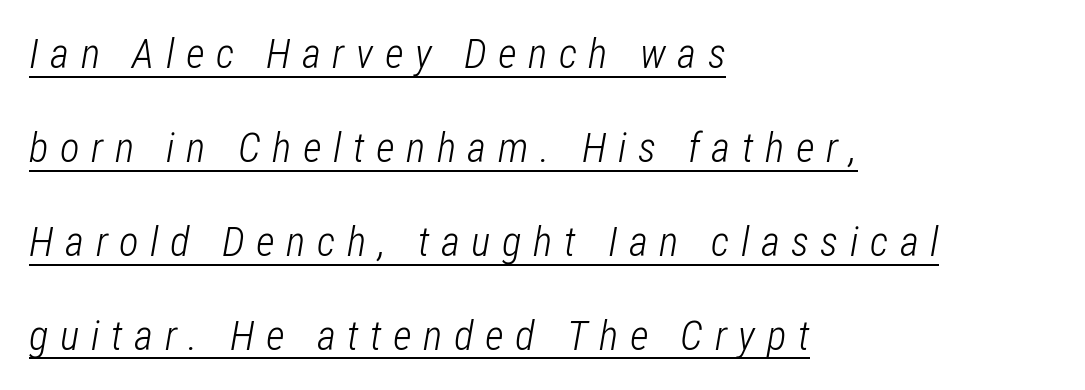
Q: Is the text bold? A: No.
Q: Is the text italic (slanted)? A: Yes, it leans right by about 12 degrees.
Q: Is the text underlined? A: Yes.
Q: How is the paragraph aligned? A: Left-aligned.
Q: Is the spacing between letters normal or unusually wide? A: Unusually wide.
Q: Is the spacing between lines tight, normal or loose? A: Loose.
Q: Width (condensed, normal, or wide)? A: Condensed.
Q: Stroke contrast? A: Low.
Q: x-height? A: Medium.
Q: Monospaced? A: No.
